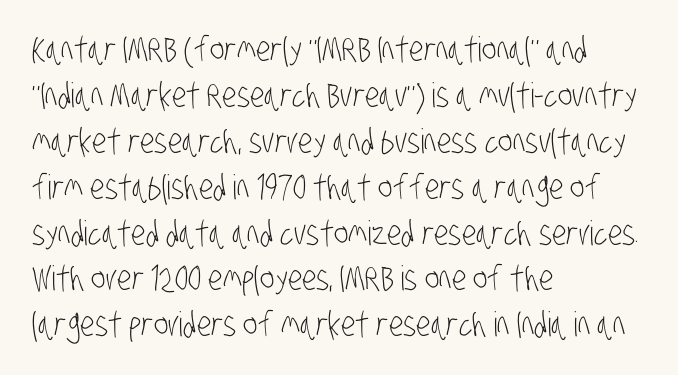
The rag falls on the right side of this text block. Check under the words: just untouched page. Proportional: the letters do not fall into vertical columns. The letters look calm and open, with moderate or lighter stems. Nothing sits at the stroke ends, so this counts as sans-serif.
